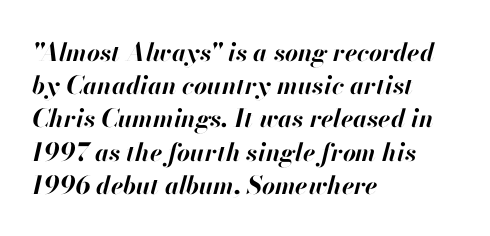
The image shows 25 px bold type, italic (leaning right); set left-aligned, normal line spacing (1.33x), normal letter spacing, not underlined.
